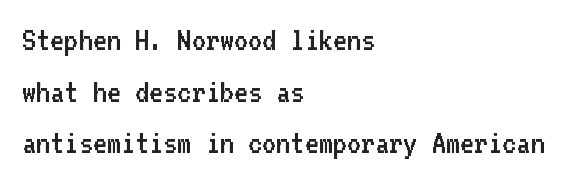
This is roman type, the default non-slanted kind. Type without underlining. Heft: none added — not bold. Spacing between characters is what you'd get straight out of the box. The face used here is a sans, in the tradition of grotesques and geometrics. This sample has the even, mechanical cadence of fixed-width lettering.
